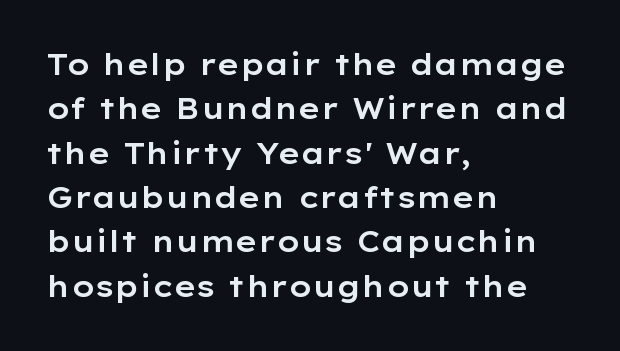
Q: Is the text italic (slanted)? A: No, it is upright.
Q: Is the typeface a serif or a sans-serif typeface? A: Sans-serif.
Q: Is the text underlined? A: No.
Q: How is the paragraph aligned? A: Left-aligned.
Q: Is the spacing between letters normal or unusually wide? A: Normal.
Q: Is the spacing between lines tight, normal or loose? A: Normal.
Q: Width (condensed, normal, or wide)? A: Wide.
Q: Stroke contrast? A: Low.
Q: x-height? A: Medium.
Q: Monospaced? A: No.
